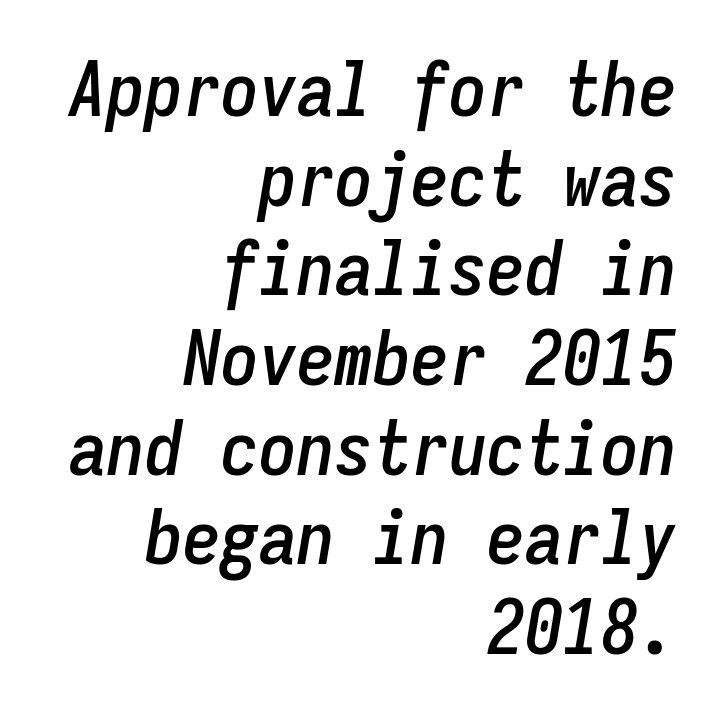
Q: Is the text italic (slanted)? A: Yes, it leans right by about 9 degrees.
Q: Is the text underlined? A: No.
Q: How is the paragraph aligned? A: Right-aligned.
Q: Is the spacing between letters normal or unusually wide? A: Normal.
Q: Width (condensed, normal, or wide)? A: Condensed.
Q: Stroke contrast? A: Low.
Q: x-height? A: Medium.
Q: Monospaced? A: Yes.
